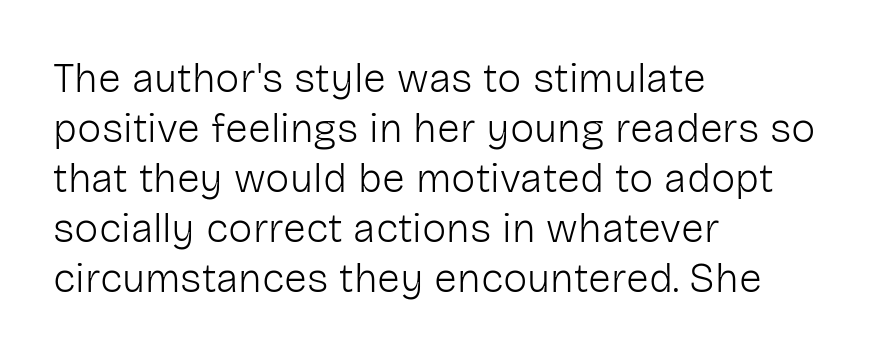
Q: Is the text bold? A: No.
Q: Is the text italic (slanted)? A: No, it is upright.
Q: Is the typeface a serif or a sans-serif typeface? A: Sans-serif.
Q: Is the text underlined? A: No.
Q: How is the paragraph aligned? A: Left-aligned.
Q: Is the spacing between letters normal or unusually wide? A: Normal.
Q: Width (condensed, normal, or wide)? A: Normal.
Q: Stroke contrast? A: Low.
Q: x-height? A: Medium.
Q: Monospaced? A: No.
